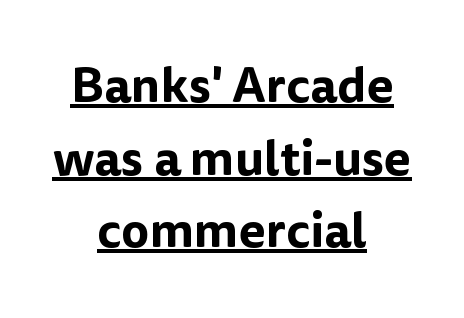
Notice how descenders clear the ascenders below comfortably — that's standard leading. Do the characters align in a grid? No, the font is proportional. This rendering features underlined lettering. What stands out about the letter spacing? Nothing — it is the standard amount. Each line is balanced around a shared central axis. No feet cap the strokes, marking this as sans-serif type.
